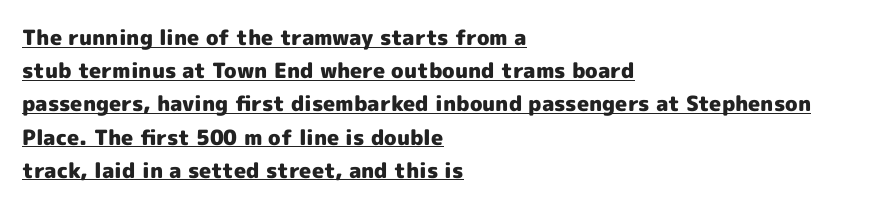
The image shows 21 px bold type, upright; set left-aligned, normal line spacing (1.58x), normal letter spacing, underlined.
